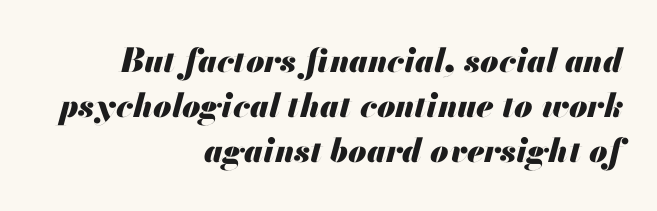
The image shows 33 px heavy type, italic (leaning right); set right-aligned, normal line spacing (1.37x), normal letter spacing, not underlined; medium stroke contrast and a small x-height.
